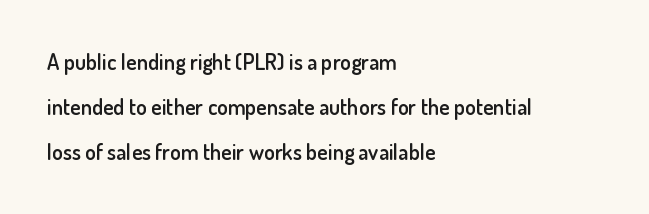
Q: Is the text bold? A: Semi-bold.
Q: Is the text italic (slanted)? A: No, it is upright.
Q: Is the text underlined? A: No.
Q: How is the paragraph aligned? A: Left-aligned.
Q: Is the spacing between letters normal or unusually wide? A: Normal.
Q: Is the spacing between lines tight, normal or loose? A: Loose.
